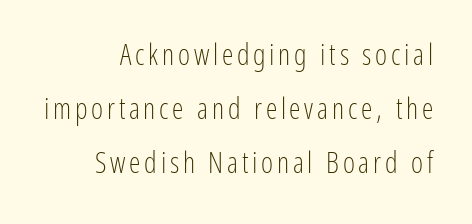
Q: Is the text bold? A: No.
Q: Is the text italic (slanted)? A: No, it is upright.
Q: Is the typeface a serif or a sans-serif typeface? A: Sans-serif.
Q: Is the text underlined? A: No.
Q: How is the paragraph aligned? A: Right-aligned.
Q: Width (condensed, normal, or wide)? A: Condensed.
Q: Stroke contrast? A: Low.
Q: x-height? A: Medium.
Q: Monospaced? A: No.
